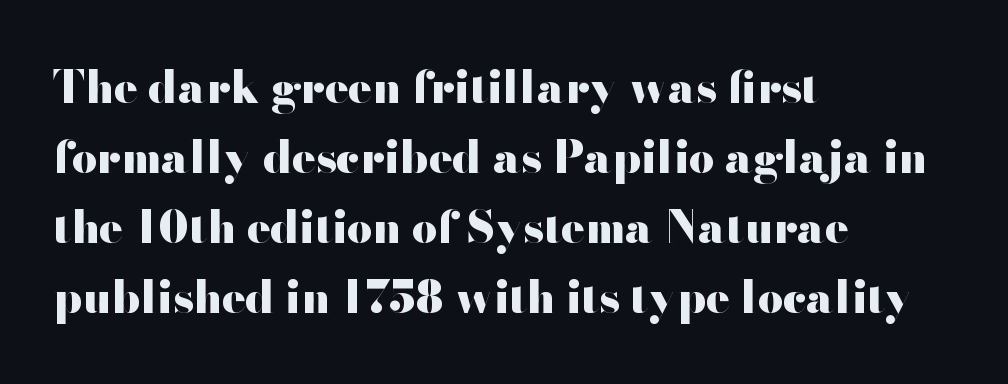
Q: Is the text bold? A: Yes.
Q: Is the text italic (slanted)? A: No, it is upright.
Q: Is the typeface a serif or a sans-serif typeface? A: Sans-serif.
Q: Is the text underlined? A: No.
Q: How is the paragraph aligned? A: Left-aligned.
Q: Is the spacing between letters normal or unusually wide? A: Normal.
Q: Is the spacing between lines tight, normal or loose? A: Normal.
Q: Width (condensed, normal, or wide)? A: Wide.
Q: Stroke contrast? A: High.
Q: x-height? A: Small.
Q: Monospaced? A: No.
